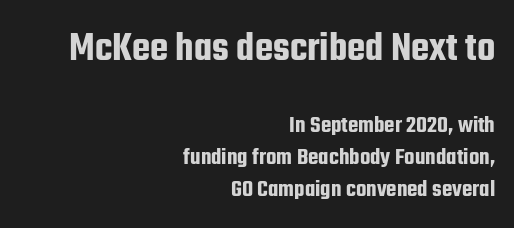
Q: Is the text italic (slanted)? A: No, it is upright.
Q: Is the typeface a serif or a sans-serif typeface? A: Sans-serif.
Q: Is the text underlined? A: No.
Q: How is the paragraph aligned? A: Right-aligned.
Q: Is the spacing between letters normal or unusually wide? A: Normal.
Q: Is the spacing between lines tight, normal or loose? A: Normal.
Q: Which block of text is set in a larger size, the first (top) or the second (bottom)? A: The first (top) one.
Q: Width (condensed, normal, or wide)? A: Condensed.
Q: Stroke contrast? A: Low.
Q: x-height? A: Medium.
Q: Monospaced? A: No.
